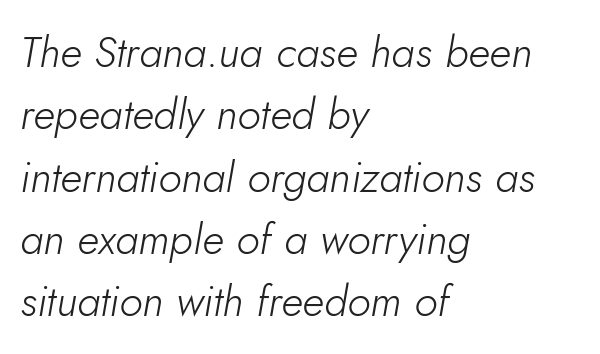
Q: Is the text bold? A: No.
Q: Is the text italic (slanted)? A: Yes, it leans right by about 5 degrees.
Q: Is the text underlined? A: No.
Q: How is the paragraph aligned? A: Left-aligned.
Q: Is the spacing between letters normal or unusually wide? A: Normal.
Q: Is the spacing between lines tight, normal or loose? A: Normal.
Q: Width (condensed, normal, or wide)? A: Normal.
Q: Stroke contrast? A: Low.
Q: x-height? A: Small.
Q: Monospaced? A: No.
